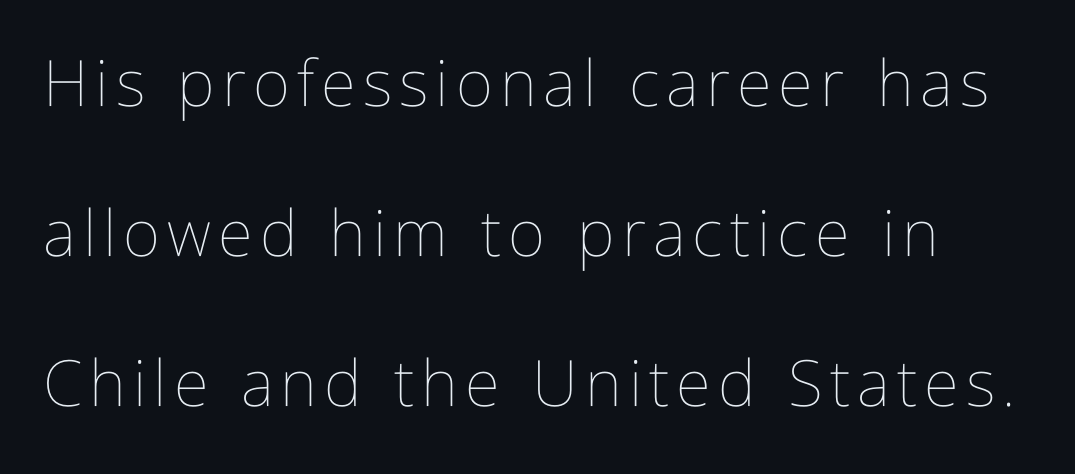
Q: Is the text bold? A: No.
Q: Is the text italic (slanted)? A: No, it is upright.
Q: Is the text underlined? A: No.
Q: Is the spacing between lines tight, normal or loose? A: Loose.
Q: Width (condensed, normal, or wide)? A: Condensed.
Q: Stroke contrast? A: Low.
Q: x-height? A: Medium.
Q: Monospaced? A: No.
